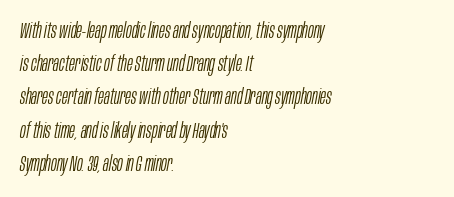
The image shows 22 px text type, italic (leaning right); set left-aligned, normal line spacing (1.51x), normal letter spacing, not underlined.
